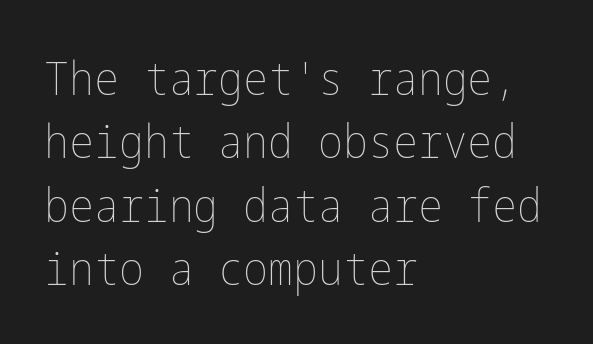
Q: Is the text bold? A: No.
Q: Is the text italic (slanted)? A: No, it is upright.
Q: Is the text underlined? A: No.
Q: How is the paragraph aligned? A: Left-aligned.
Q: Is the spacing between letters normal or unusually wide? A: Normal.
Q: Is the spacing between lines tight, normal or loose? A: Normal.
Q: Width (condensed, normal, or wide)? A: Condensed.
Q: Stroke contrast? A: Low.
Q: x-height? A: Medium.
